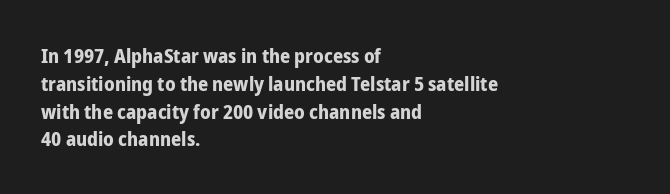
{"italic": "no", "bold": "yes", "underline": "no", "align": "left", "line_spacing": "normal", "line_spacing_ratio": 1.39, "letter_spacing": "normal", "letter_spacing_em": 0.0, "glyph_px": 20}
